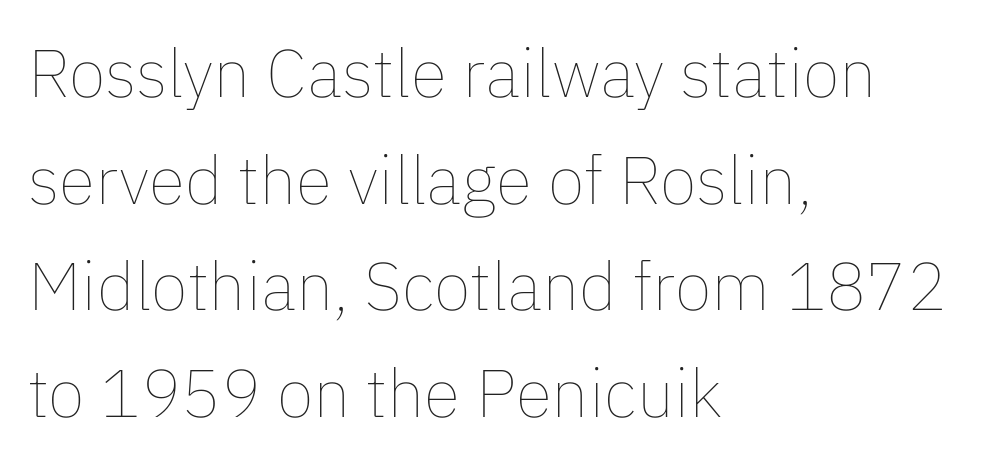
Q: Is the text bold? A: No.
Q: Is the text italic (slanted)? A: No, it is upright.
Q: Is the text underlined? A: No.
Q: How is the paragraph aligned? A: Left-aligned.
Q: Is the spacing between letters normal or unusually wide? A: Normal.
Q: Is the spacing between lines tight, normal or loose? A: Normal.
Q: Width (condensed, normal, or wide)? A: Normal.
Q: Stroke contrast? A: Low.
Q: x-height? A: Medium.
Q: Monospaced? A: No.
